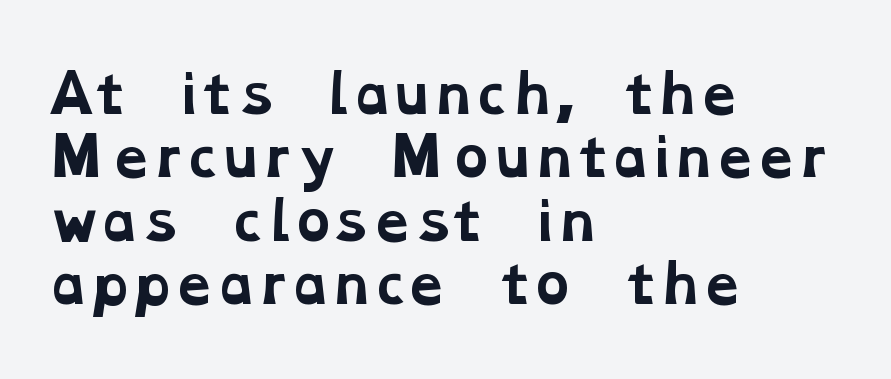
The glyphs in this specimen are seriffed. The strip under each line holds only bare page. You could not count columns in this text — the font is proportionally spaced. Compared with a centered layout, this one pins lines to the left instead. Emphasis by weight is at full strength: bold. Observe the ordinary spacing: letters are neighbours, not strangers.
